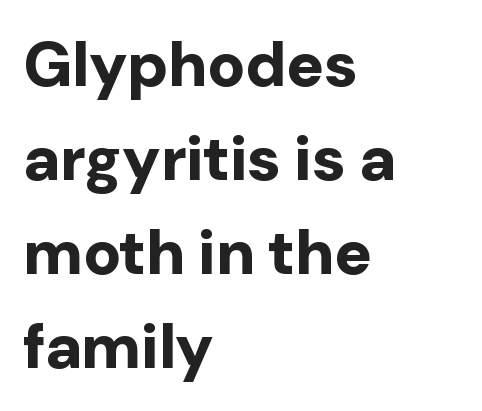
These lines are rendered in a variable-pitch font. Reading down the column, the eye jumps a familiar distance to each next line. The strokes are fattened all the way to bold. Does the lettering tilt? It doesn't — this is upright.
